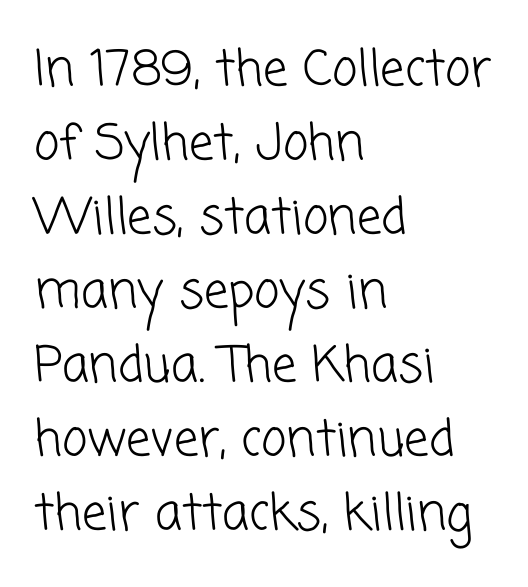
The typeface chosen for these lines omits serifs. Does the copy run flush right? No — it runs flush left. Stems and bowls with no extra thickness — not bold. The passage shown has conventional tracking throughout.
